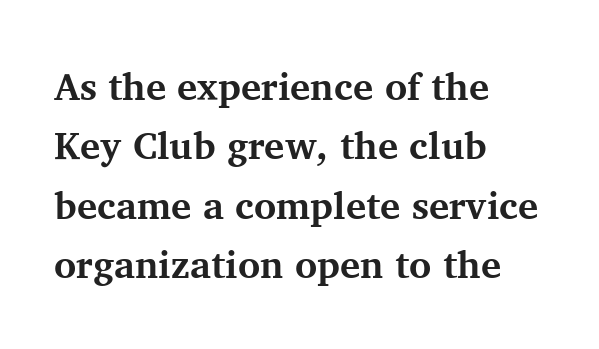
The type sits square on the baseline with zero lean. The type family on display is of the serif kind. Looks like regular typesetting: each glyph gets only the width it needs. The typesetting leans heavy: a genuine bold. The gap between lines stays unmarked. The letterforms sit shoulder to shoulder at normal distance.
